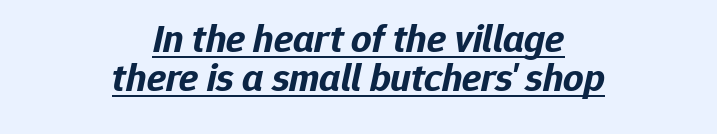
{"italic": "yes", "lean": "right", "slant_degrees": 12, "bold": "yes", "weight": "bold", "width": "normal", "stroke_contrast": "low", "x_height": "medium", "monospaced": "no", "underline": "yes", "align": "center", "line_spacing": "tight", "line_spacing_ratio": 0.97, "letter_spacing": "normal", "letter_spacing_em": 0.0, "glyph_px": 40}
